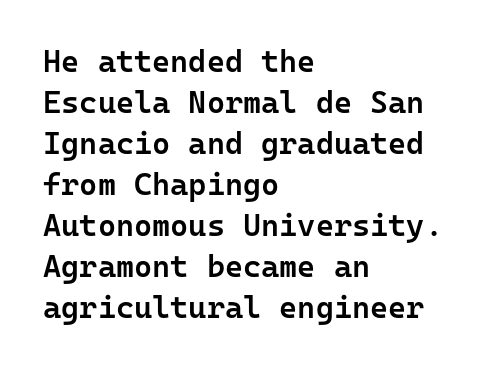
Q: Is the text bold? A: Semi-bold.
Q: Is the text italic (slanted)? A: No, it is upright.
Q: Is the typeface a serif or a sans-serif typeface? A: Sans-serif.
Q: Is the text underlined? A: No.
Q: How is the paragraph aligned? A: Left-aligned.
Q: Is the spacing between letters normal or unusually wide? A: Normal.
Q: Is the spacing between lines tight, normal or loose? A: Normal.
Q: Width (condensed, normal, or wide)? A: Normal.
Q: Stroke contrast? A: Low.
Q: x-height? A: Medium.
Q: Monospaced? A: Yes.
